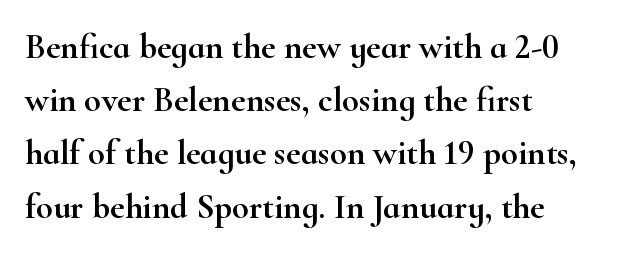
The image shows 35 px wide serif type, upright; set left-aligned, normal line spacing (1.52x), normal letter spacing, not underlined; high stroke contrast and a small x-height.
